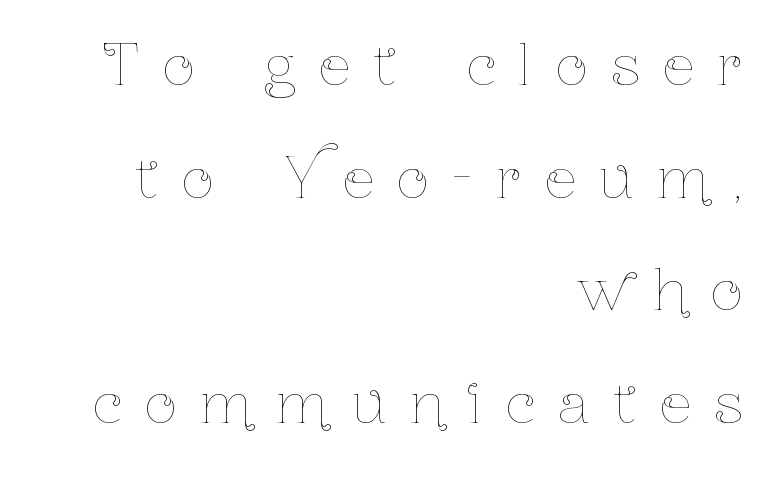
The image shows 55 px thin, condensed type, upright; set right-aligned, loose line spacing (2.05x), unusually wide letter spacing (+0.44 em), not underlined; low stroke contrast and a medium x-height.
